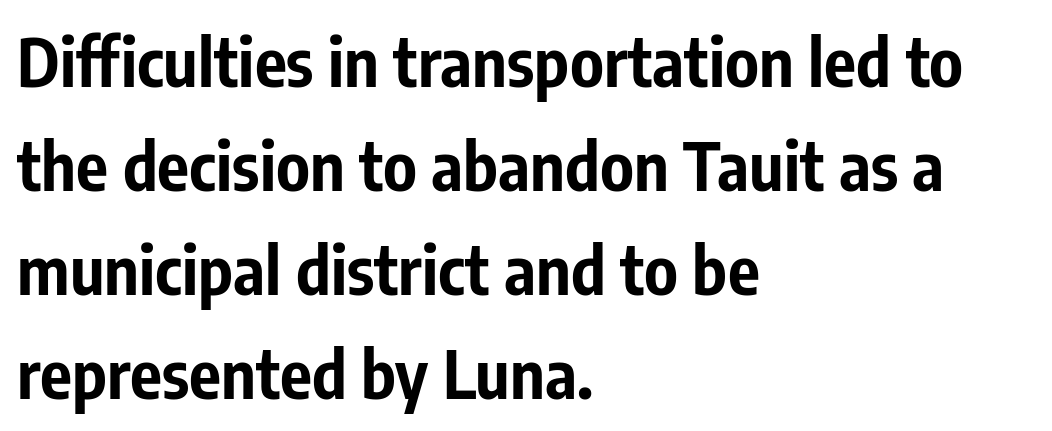
Q: Is the text bold? A: Yes.
Q: Is the text italic (slanted)? A: No, it is upright.
Q: Is the typeface a serif or a sans-serif typeface? A: Sans-serif.
Q: Is the text underlined? A: No.
Q: How is the paragraph aligned? A: Left-aligned.
Q: Is the spacing between letters normal or unusually wide? A: Normal.
Q: Is the spacing between lines tight, normal or loose? A: Normal.
Q: Width (condensed, normal, or wide)? A: Condensed.
Q: Stroke contrast? A: Low.
Q: x-height? A: Medium.
Q: Monospaced? A: No.
